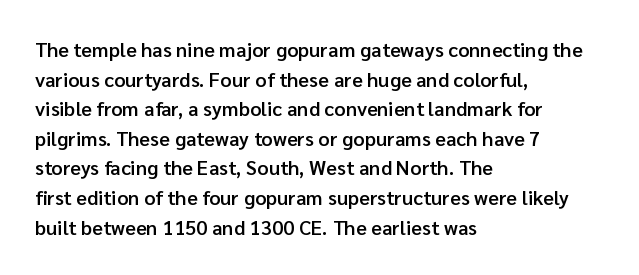
{"italic": "no", "bold": "semi", "underline": "no", "align": "left", "line_spacing": "normal", "line_spacing_ratio": 1.48, "letter_spacing": "normal", "letter_spacing_em": 0.0, "glyph_px": 20}
